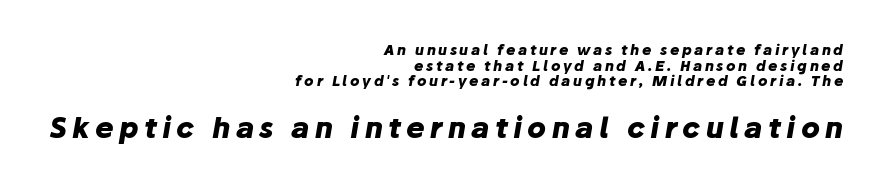
Think of a printed novel: that variable character pitch is what you see here. These lines stack with their right ends in a neat column. Line spacing here is tight. The gap between lines stays unmarked. Which chunk is bigger? The second one — the bottom block dwarfs the top. A dark, heavy texture on the line: the type is bold.
